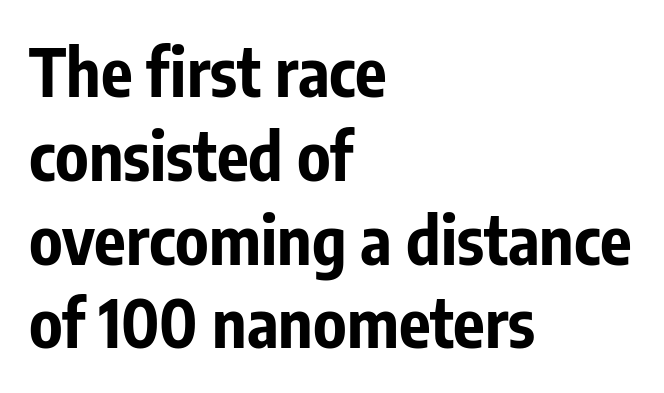
The image shows 66 px bold, condensed sans-serif type, upright; set left-aligned, normal line spacing (1.27x), normal letter spacing, not underlined; low stroke contrast and a medium x-height.
